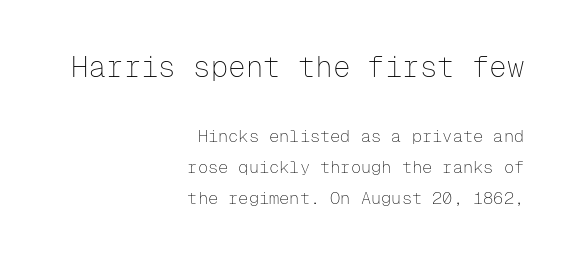
Q: Is the text bold? A: No.
Q: Is the text italic (slanted)? A: No, it is upright.
Q: Is the typeface a serif or a sans-serif typeface? A: Sans-serif.
Q: Is the text underlined? A: No.
Q: How is the paragraph aligned? A: Right-aligned.
Q: Is the spacing between letters normal or unusually wide? A: Normal.
Q: Which block of text is set in a larger size, the first (top) or the second (bottom)? A: The first (top) one.
Q: Width (condensed, normal, or wide)? A: Normal.
Q: Stroke contrast? A: Low.
Q: x-height? A: Medium.
Q: Monospaced? A: Yes.
